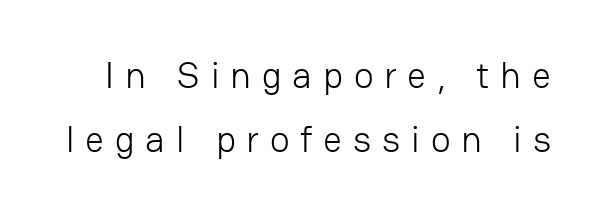
This sample has the flowing, uneven cadence of proportional lettering. Unbolded letterforms with no extra heft. Underline: absent. The type family on display is of the sans-serif kind.
